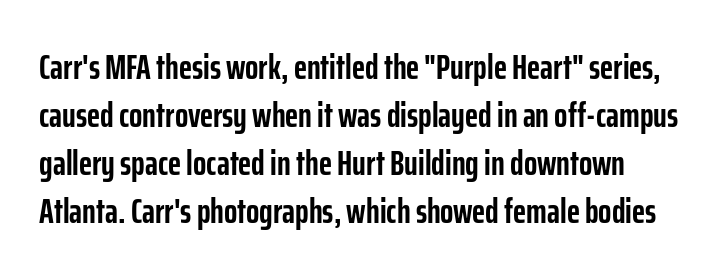
The image shows 35 px semibold, condensed sans-serif type, upright; set normal line spacing (1.37x), normal letter spacing, not underlined; low stroke contrast and a medium x-height.
